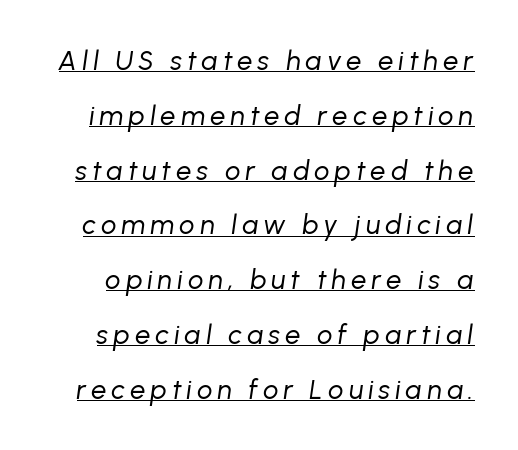
The image shows 27 px text type, italic (leaning right); set loose line spacing (2.03x), underlined.
